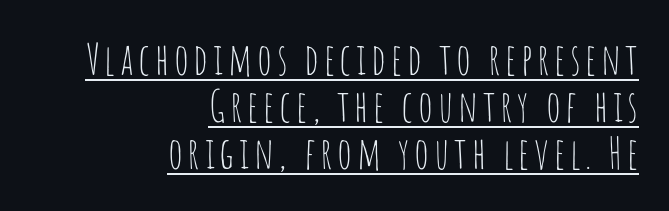
The image shows 43 px thin, condensed sans-serif type, upright; set right-aligned, tight line spacing (1.09x), underlined; low stroke contrast and a large x-height.
